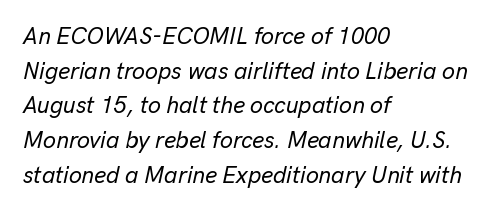
The image shows 23 px text type, italic (leaning right); set left-aligned, normal line spacing (1.51x), normal letter spacing, not underlined.
